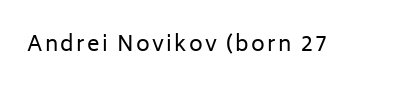
Nope, not italic — everything's standing straight. Weight: regular or lighter. This rendering features lettering with no underline.
